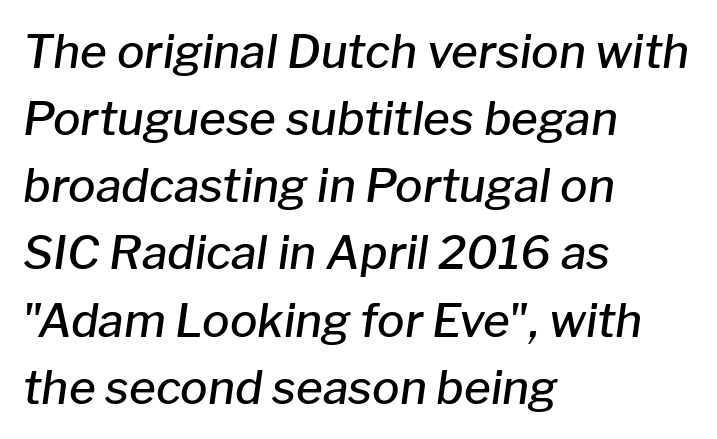
The image shows 46 px semibold type, italic (leaning right); set left-aligned, normal line spacing (1.46x), normal letter spacing, not underlined; low stroke contrast and a medium x-height.
